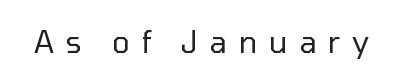
The image shows 30 px regular-weight sans-serif type, upright; set unusually wide letter spacing (+0.39 em), not underlined; low stroke contrast and a medium x-height.
